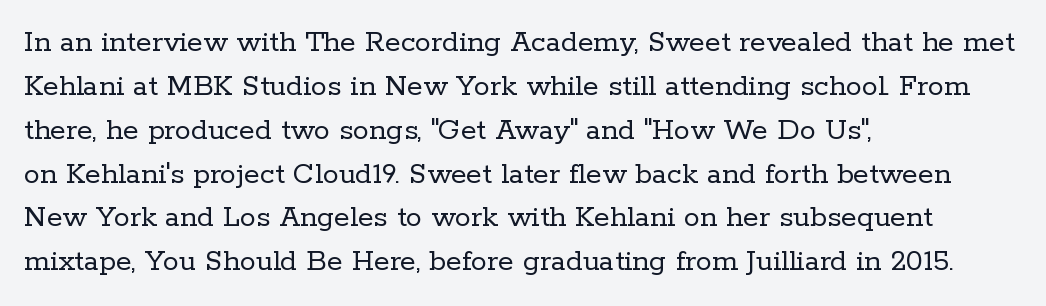
The image shows 32 px regular-weight serif type, upright; set left-aligned, normal line spacing (1.37x), normal letter spacing, not underlined; low stroke contrast and a medium x-height.
